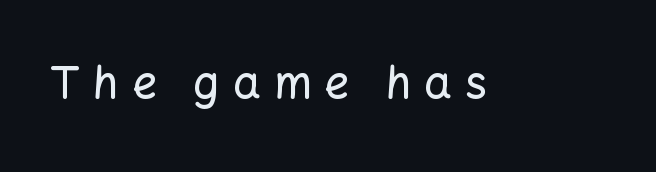
{"serif": "no", "italic": "no", "width": "normal", "stroke_contrast": "low", "x_height": "medium", "monospaced": "no", "underline": "no", "letter_spacing": "wide", "letter_spacing_em": 0.29, "glyph_px": 44}
